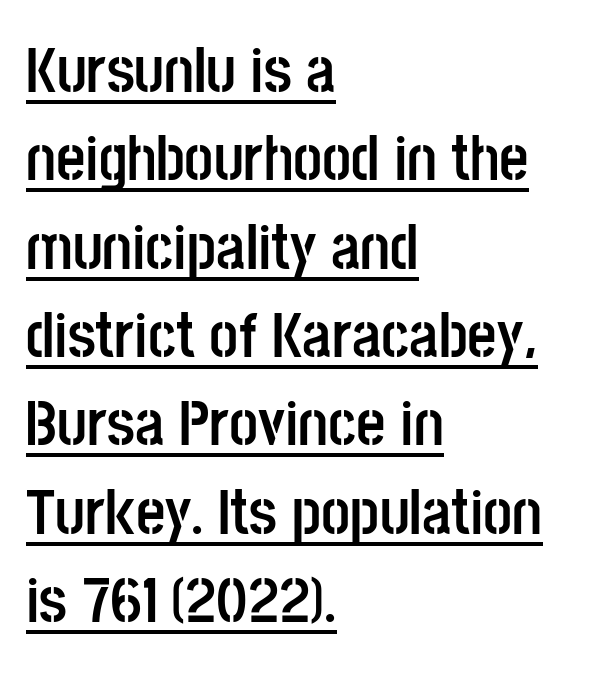
{"serif": "no", "italic": "no", "bold": "yes", "weight": "semibold", "width": "condensed", "stroke_contrast": "low", "x_height": "large", "monospaced": "no", "underline": "yes", "align": "left", "line_spacing": "normal", "line_spacing_ratio": 1.38, "letter_spacing": "normal", "letter_spacing_em": 0.0, "glyph_px": 64}
